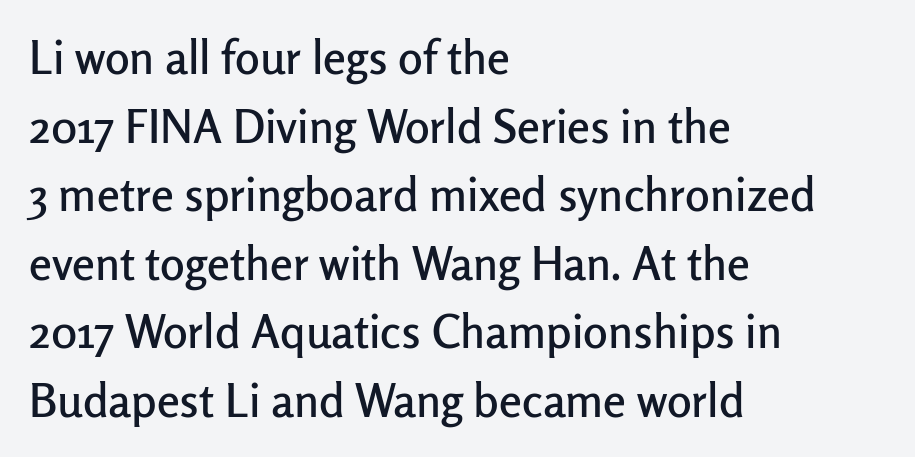
Q: Is the text italic (slanted)? A: No, it is upright.
Q: Is the typeface a serif or a sans-serif typeface? A: Sans-serif.
Q: Is the text underlined? A: No.
Q: How is the paragraph aligned? A: Left-aligned.
Q: Is the spacing between letters normal or unusually wide? A: Normal.
Q: Is the spacing between lines tight, normal or loose? A: Normal.
Q: Width (condensed, normal, or wide)? A: Normal.
Q: Stroke contrast? A: Low.
Q: x-height? A: Medium.
Q: Monospaced? A: No.
